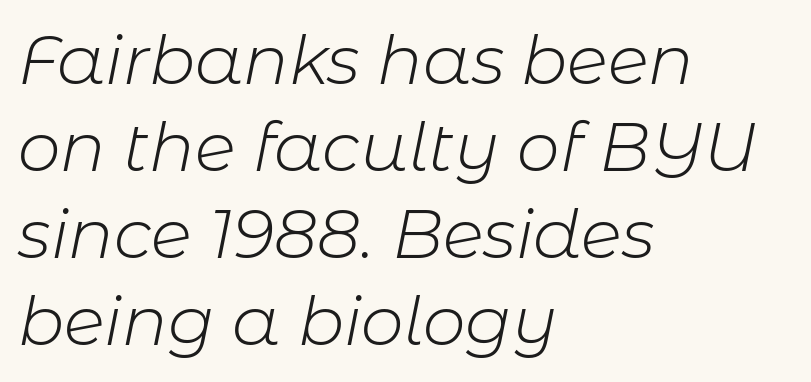
{"italic": "yes", "lean": "right", "slant_degrees": 11, "bold": "no", "weight": "light", "width": "normal", "stroke_contrast": "low", "x_height": "medium", "monospaced": "no", "underline": "no", "align": "left", "line_spacing": "normal", "line_spacing_ratio": 1.28, "letter_spacing": "normal", "letter_spacing_em": 0.0, "glyph_px": 68}
